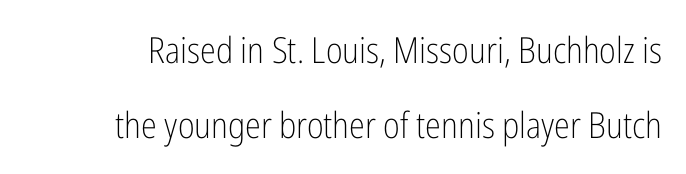
The image shows 36 px light, condensed sans-serif type, upright; set loose line spacing (2.09x), normal letter spacing, not underlined; low stroke contrast and a medium x-height.
